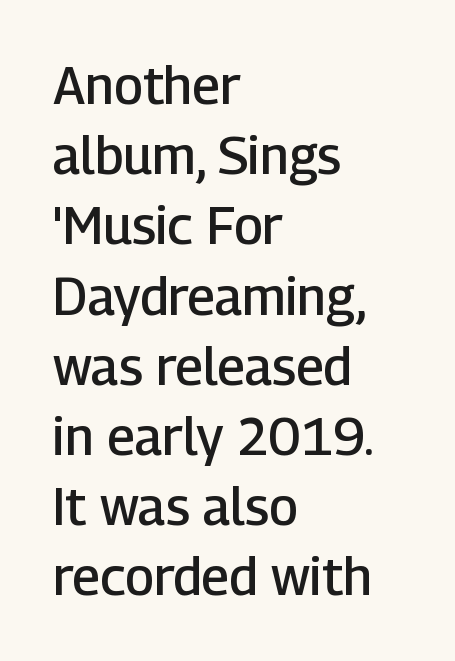
Q: Is the text bold? A: Semi-bold.
Q: Is the text italic (slanted)? A: No, it is upright.
Q: Is the typeface a serif or a sans-serif typeface? A: Sans-serif.
Q: Is the text underlined? A: No.
Q: How is the paragraph aligned? A: Left-aligned.
Q: Is the spacing between letters normal or unusually wide? A: Normal.
Q: Is the spacing between lines tight, normal or loose? A: Normal.
Q: Width (condensed, normal, or wide)? A: Normal.
Q: Stroke contrast? A: Low.
Q: x-height? A: Medium.
Q: Monospaced? A: No.
